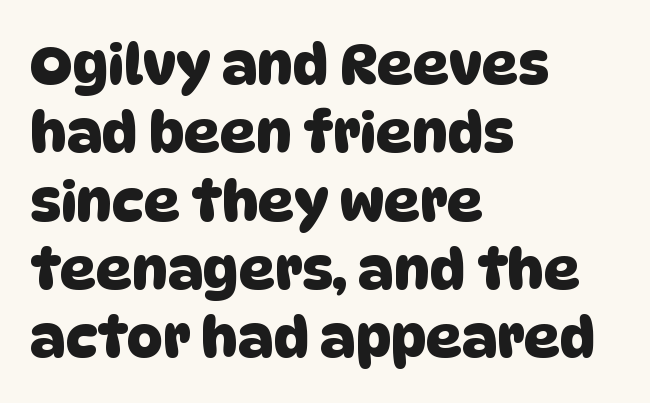
There is no visible air inserted between adjacent glyphs. Horizontally, the lines are justified to the leading edge only. A bare baseline throughout the passage. You could not count columns in this text — the font is proportionally spaced. Is this a sans? Yes — the strokes have no serifs.
